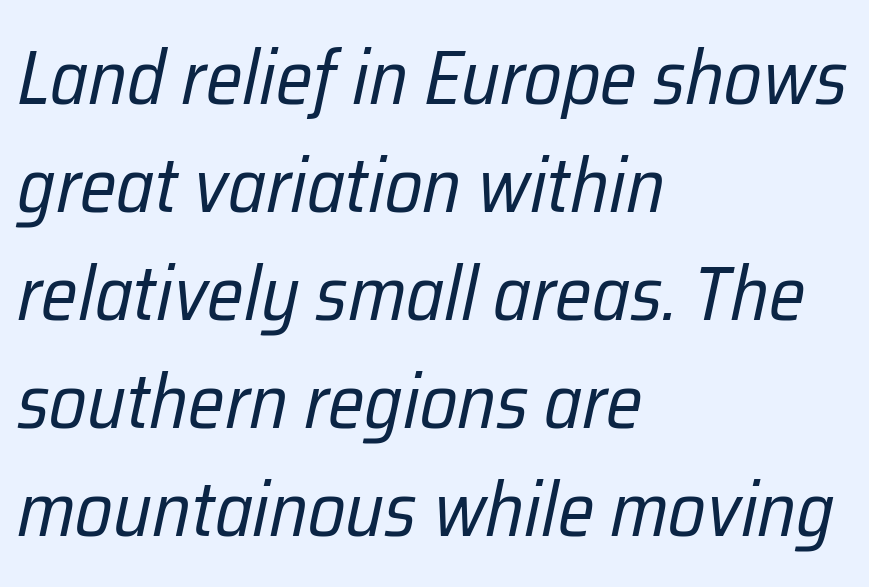
{"italic": "yes", "lean": "right", "slant_degrees": 12, "bold": "no", "weight": "regular", "width": "condensed", "stroke_contrast": "low", "x_height": "medium", "monospaced": "no", "underline": "no", "align": "left", "line_spacing": "normal", "line_spacing_ratio": 1.42, "letter_spacing": "normal", "letter_spacing_em": 0.0, "glyph_px": 76}
